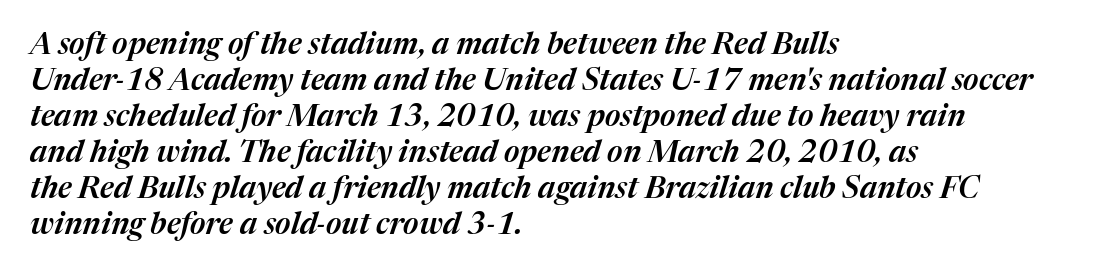
Q: Is the text italic (slanted)? A: Yes, it leans right by about 17 degrees.
Q: Is the text underlined? A: No.
Q: How is the paragraph aligned? A: Left-aligned.
Q: Is the spacing between letters normal or unusually wide? A: Normal.
Q: Width (condensed, normal, or wide)? A: Normal.
Q: Stroke contrast? A: Medium.
Q: x-height? A: Medium.
Q: Monospaced? A: No.
